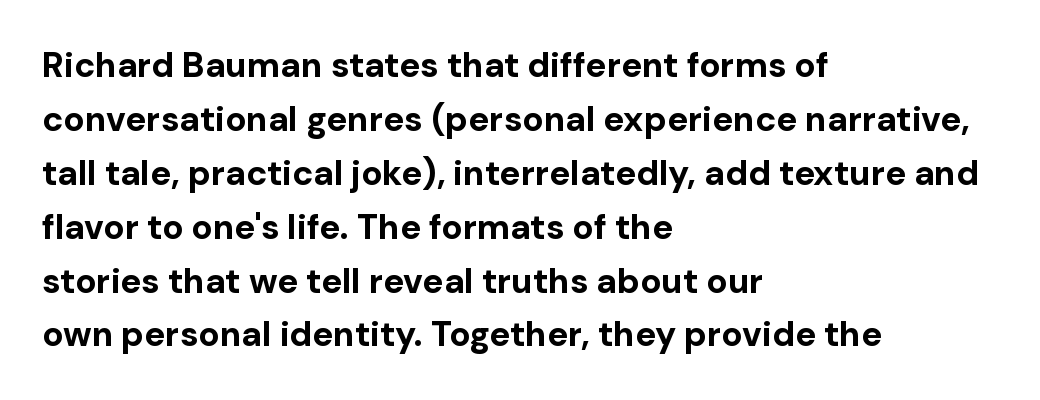
Q: Is the text bold? A: Yes.
Q: Is the text italic (slanted)? A: No, it is upright.
Q: Is the typeface a serif or a sans-serif typeface? A: Sans-serif.
Q: Is the text underlined? A: No.
Q: How is the paragraph aligned? A: Left-aligned.
Q: Is the spacing between letters normal or unusually wide? A: Normal.
Q: Is the spacing between lines tight, normal or loose? A: Normal.
Q: Width (condensed, normal, or wide)? A: Normal.
Q: Stroke contrast? A: Low.
Q: x-height? A: Medium.
Q: Monospaced? A: No.
